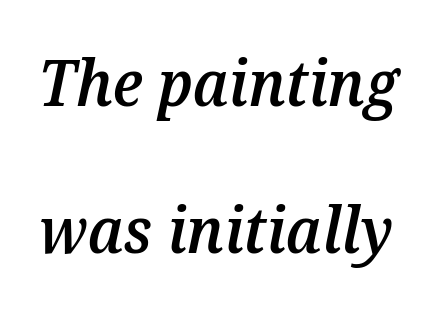
Q: Is the text bold? A: Semi-bold.
Q: Is the text italic (slanted)? A: Yes, it leans right by about 12 degrees.
Q: Is the text underlined? A: No.
Q: Is the spacing between letters normal or unusually wide? A: Normal.
Q: Is the spacing between lines tight, normal or loose? A: Loose.
Q: Width (condensed, normal, or wide)? A: Normal.
Q: Stroke contrast? A: Medium.
Q: x-height? A: Medium.
Q: Monospaced? A: No.
